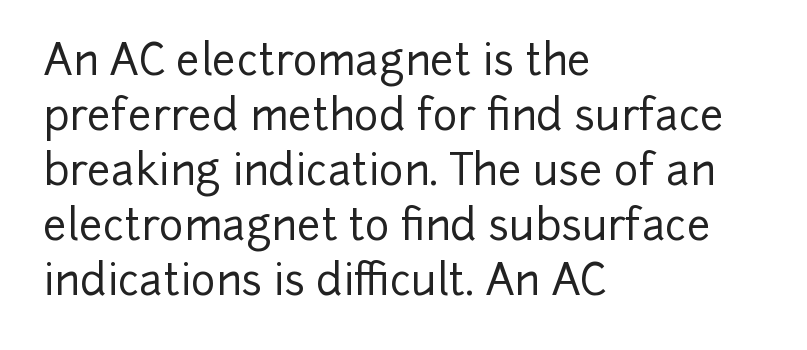
There is no visible air inserted between adjacent glyphs. Stroke terminals: plain, sans-serif. Vertically, the passage feels balanced, rows spaced as you'd expect. A typesetter would call this proportional, since set widths differ per character. The type sits square on the baseline with zero lean.
